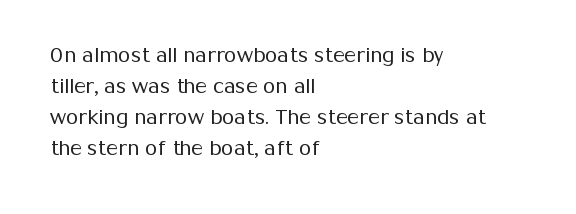
The face looks like a standard text weight, possibly lighter. The type is set solid horizontally, with unmodified tracking. The lettering stays uniformly vertical, giving the passage a roman look. Leading: standard. Casual observation: everything's shoved over to the left.
